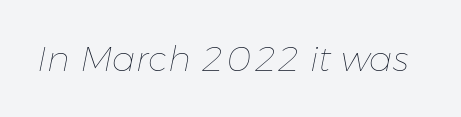
The image shows 35 px thin type, italic (leaning right); set normal letter spacing, not underlined; low stroke contrast and a medium x-height.
